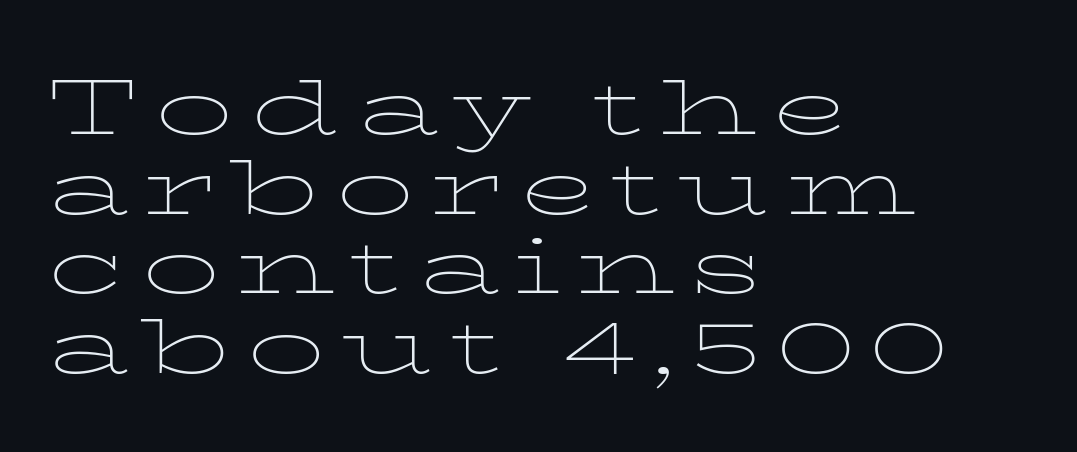
The image shows 78 px thin, wide serif type, upright; set left-aligned, tight line spacing (1.02x), not underlined; low stroke contrast and a medium x-height.
